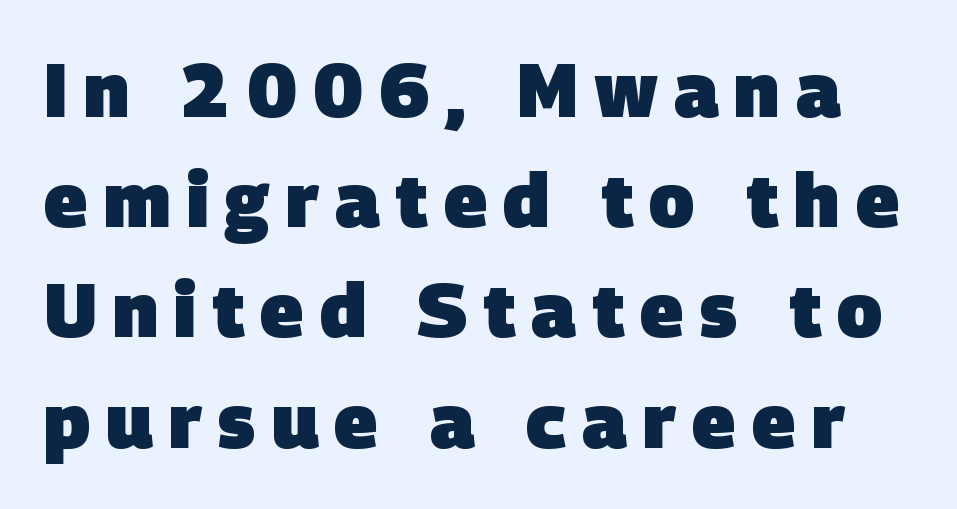
The image shows 75 px heavy sans-serif type; set normal line spacing (1.47x), unusually wide letter spacing (+0.21 em), not underlined; low stroke contrast and a large x-height.
